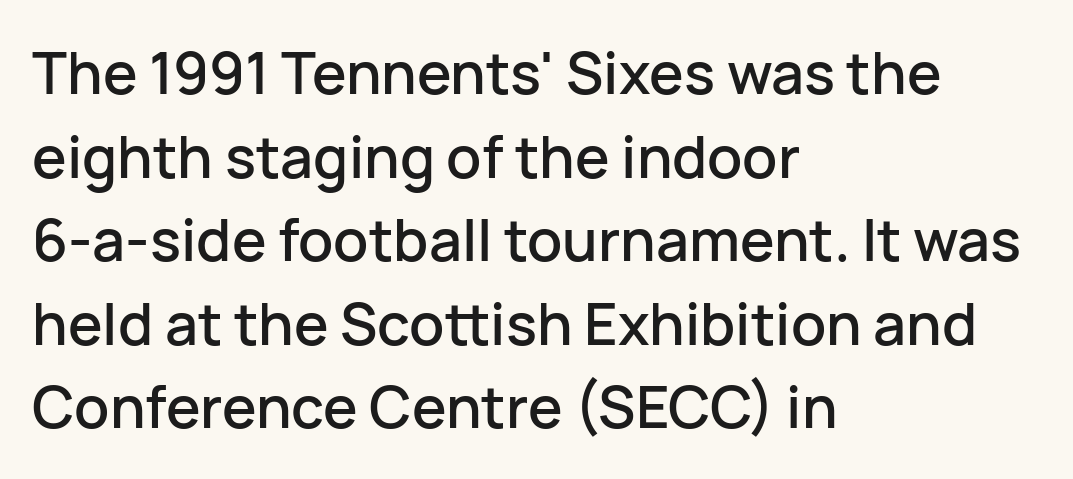
The image shows 58 px sans-serif type, upright; set left-aligned, normal line spacing (1.44x), normal letter spacing, not underlined; low stroke contrast and a medium x-height.
